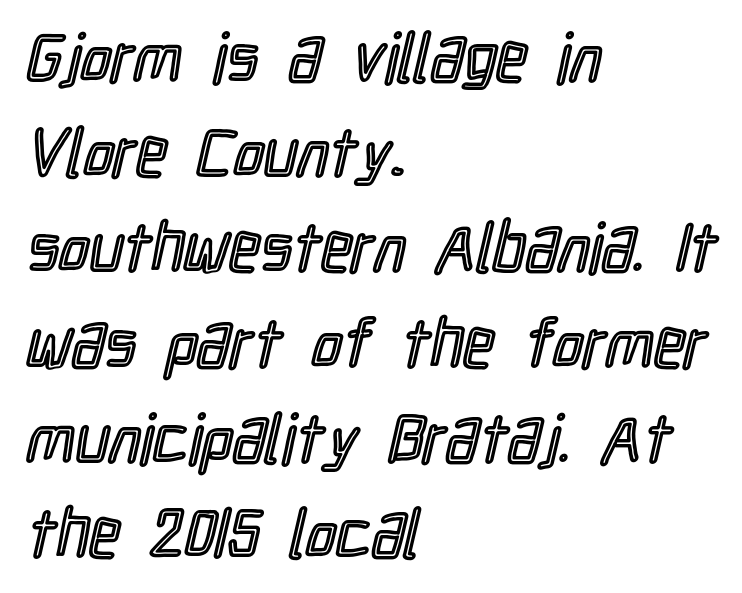
{"width": "condensed", "x_height": "medium", "monospaced": "no", "underline": "no", "align": "left", "line_spacing": "normal", "line_spacing_ratio": 1.4, "letter_spacing": "normal", "letter_spacing_em": 0.0, "glyph_px": 68}
